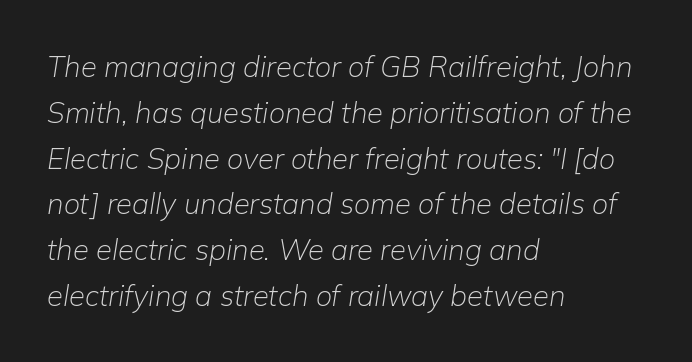
{"italic": "yes", "lean": "right", "slant_degrees": 9, "bold": "no", "weight": "light", "width": "normal", "stroke_contrast": "low", "x_height": "medium", "monospaced": "no", "underline": "no", "align": "left", "line_spacing": "normal", "line_spacing_ratio": 1.58, "letter_spacing": "normal", "letter_spacing_em": 0.0, "glyph_px": 29}
